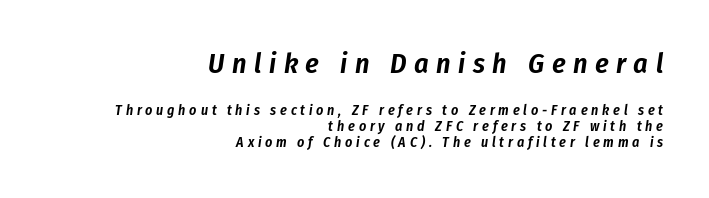
Q: Is the text italic (slanted)? A: Yes, it leans right by about 8 degrees.
Q: Is the text underlined? A: No.
Q: How is the paragraph aligned? A: Right-aligned.
Q: Is the spacing between letters normal or unusually wide? A: Unusually wide.
Q: Which block of text is set in a larger size, the first (top) or the second (bottom)? A: The first (top) one.
Q: Width (condensed, normal, or wide)? A: Condensed.
Q: Stroke contrast? A: Low.
Q: x-height? A: Medium.
Q: Monospaced? A: No.
